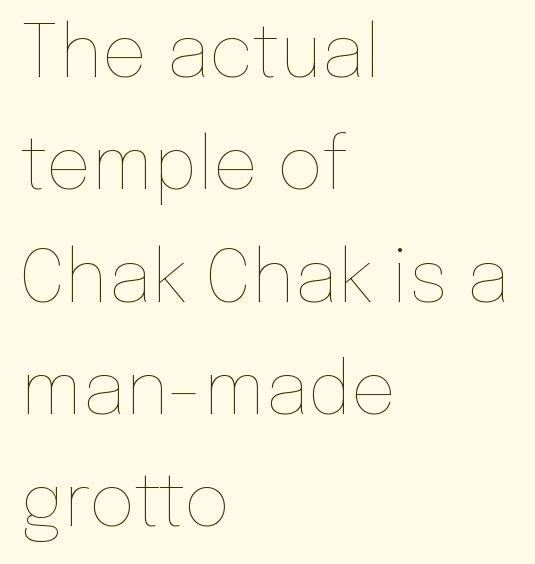
Q: Is the text bold? A: No.
Q: Is the text italic (slanted)? A: No, it is upright.
Q: Is the text underlined? A: No.
Q: How is the paragraph aligned? A: Left-aligned.
Q: Is the spacing between letters normal or unusually wide? A: Normal.
Q: Is the spacing between lines tight, normal or loose? A: Normal.
Q: Width (condensed, normal, or wide)? A: Normal.
Q: Stroke contrast? A: Low.
Q: x-height? A: Medium.
Q: Monospaced? A: No.
